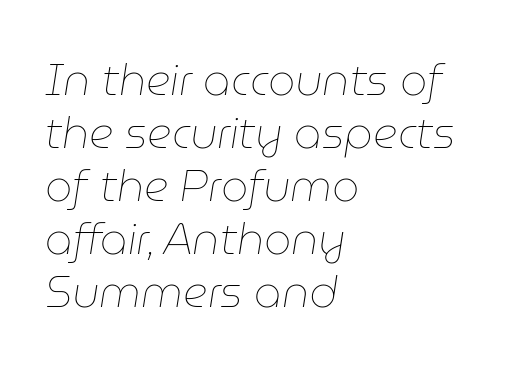
Caption: face not bold, strokes unweighted. Think of a printed novel: that variable character pitch is what you see here. Each word holds together tightly as a unit, with standard inter-letter gaps. An italicized treatment has been applied to the whole sample. Only glyphs here, with clear space below each row.
